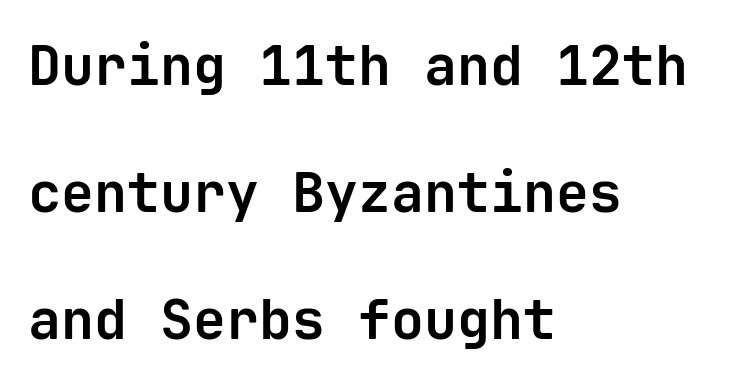
Q: Is the text bold? A: Yes.
Q: Is the text italic (slanted)? A: No, it is upright.
Q: Is the typeface a serif or a sans-serif typeface? A: Sans-serif.
Q: Is the text underlined? A: No.
Q: How is the paragraph aligned? A: Left-aligned.
Q: Is the spacing between letters normal or unusually wide? A: Normal.
Q: Is the spacing between lines tight, normal or loose? A: Loose.
Q: Width (condensed, normal, or wide)? A: Normal.
Q: Stroke contrast? A: Low.
Q: x-height? A: Medium.
Q: Monospaced? A: Yes.
